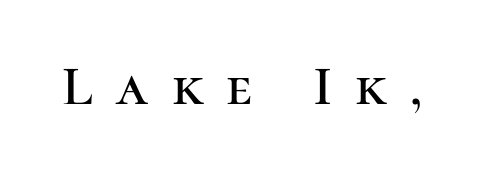
Font category for this specimen: serif. Varying glyph widths throughout — classic text-font behaviour. The passage shown is not underscored anywhere. This sample uses an upright cut, with every glyph sitting square on the baseline. These lines have a slow, spaced-out rhythm from letter to letter.
